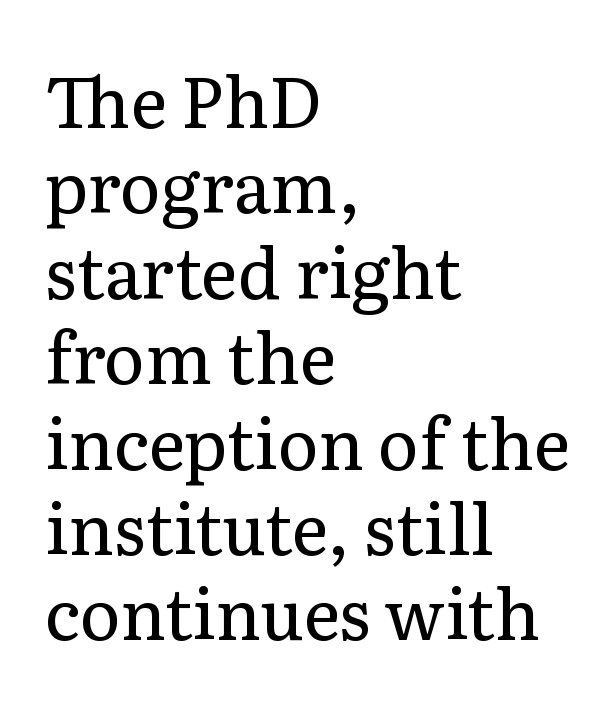
The image shows 70 px regular-weight serif type, upright; set left-aligned, line spacing 1.22x, normal letter spacing, not underlined; low stroke contrast and a medium x-height.
